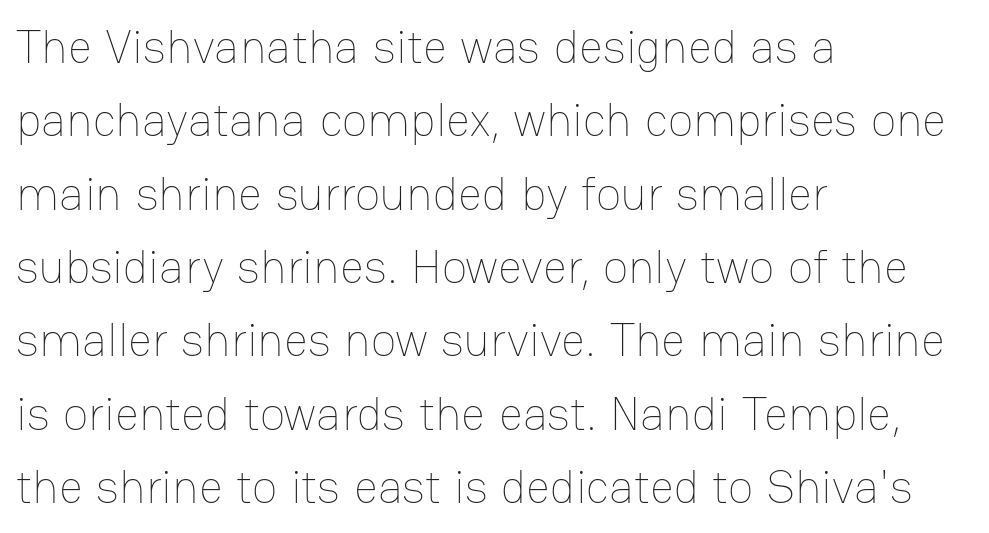
{"italic": "no", "bold": "no", "weight": "thin", "width": "normal", "stroke_contrast": "low", "x_height": "medium", "monospaced": "no", "underline": "no", "align": "left", "line_spacing": "normal", "line_spacing_ratio": 1.56, "letter_spacing": "normal", "letter_spacing_em": 0.0, "glyph_px": 47}
